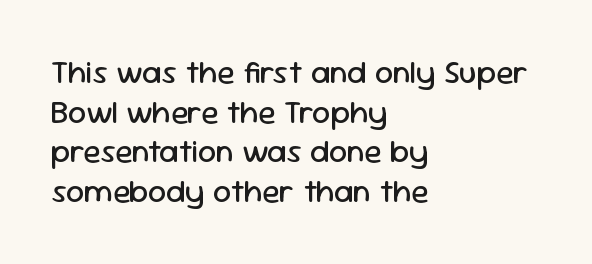
Q: Is the text bold? A: No.
Q: Is the text italic (slanted)? A: No, it is upright.
Q: Is the typeface a serif or a sans-serif typeface? A: Sans-serif.
Q: Is the text underlined? A: No.
Q: How is the paragraph aligned? A: Left-aligned.
Q: Is the spacing between letters normal or unusually wide? A: Normal.
Q: Width (condensed, normal, or wide)? A: Normal.
Q: Stroke contrast? A: Low.
Q: x-height? A: Medium.
Q: Monospaced? A: No.
